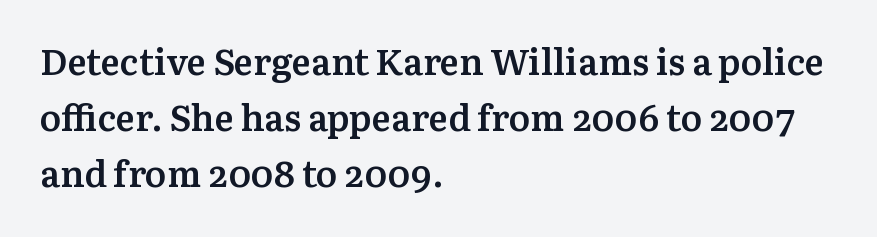
{"serif": "yes", "italic": "no", "bold": "semi", "weight": "semibold", "width": "normal", "stroke_contrast": "medium", "x_height": "medium", "monospaced": "no", "underline": "no", "align": "left", "line_spacing": "normal", "line_spacing_ratio": 1.56, "letter_spacing": "normal", "letter_spacing_em": 0.0, "glyph_px": 36}
